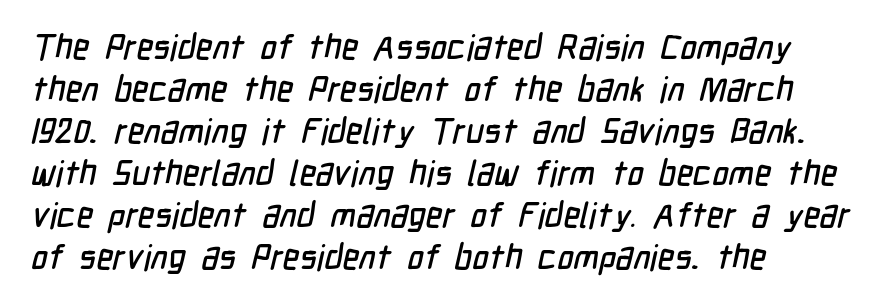
Q: Is the typeface a serif or a sans-serif typeface? A: Sans-serif.
Q: Is the text underlined? A: No.
Q: How is the paragraph aligned? A: Left-aligned.
Q: Is the spacing between letters normal or unusually wide? A: Normal.
Q: Width (condensed, normal, or wide)? A: Condensed.
Q: Stroke contrast? A: Low.
Q: x-height? A: Medium.
Q: Monospaced? A: No.
